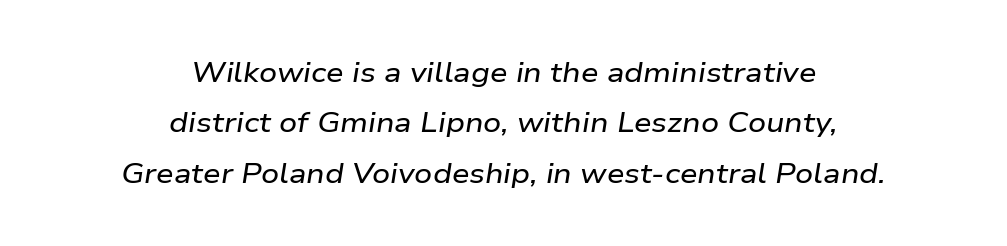
The image shows 28 px wide type, italic (leaning right); set centered, line spacing 1.8x, normal letter spacing, not underlined; low stroke contrast and a medium x-height.
